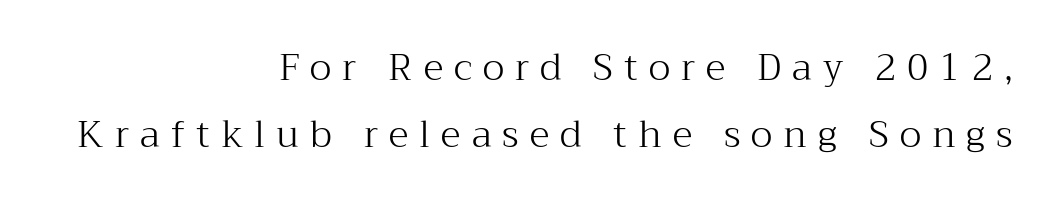
The space directly below the letters is spotless. Casual observation: everything's shoved over to the right. The lettering holds an erect, upright posture throughout. Counters stay open thanks to moderate or lighter strokes. This sample has the flowing, uneven cadence of proportional lettering. Look at the bottom of the vertical strokes: they flare into serifs here.
